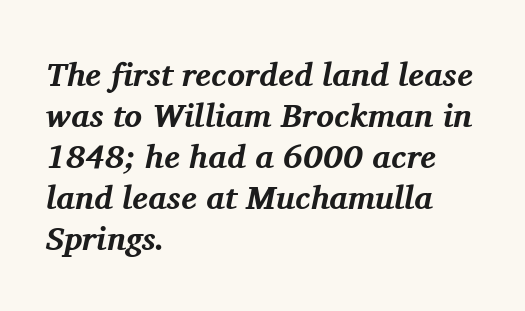
Q: Is the text bold? A: Yes.
Q: Is the text italic (slanted)? A: Yes, it leans right by about 11 degrees.
Q: Is the typeface a serif or a sans-serif typeface? A: Serif.
Q: Is the text underlined? A: No.
Q: How is the paragraph aligned? A: Left-aligned.
Q: Is the spacing between letters normal or unusually wide? A: Normal.
Q: Width (condensed, normal, or wide)? A: Normal.
Q: Stroke contrast? A: Medium.
Q: x-height? A: Medium.
Q: Monospaced? A: No.
